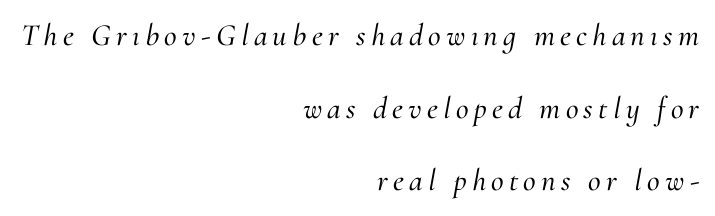
The image shows 31 px serif type, italic (leaning right); set right-aligned, loose line spacing (2.34x), not underlined; medium stroke contrast and a small x-height.
